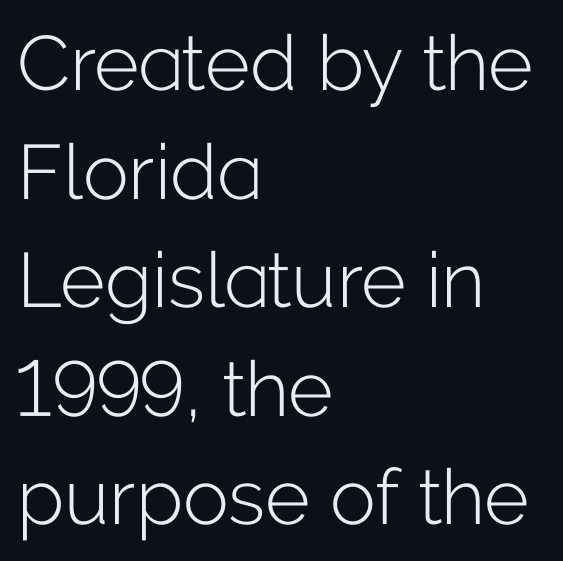
Q: Is the text bold? A: No.
Q: Is the text italic (slanted)? A: No, it is upright.
Q: Is the typeface a serif or a sans-serif typeface? A: Sans-serif.
Q: Is the text underlined? A: No.
Q: How is the paragraph aligned? A: Left-aligned.
Q: Is the spacing between letters normal or unusually wide? A: Normal.
Q: Is the spacing between lines tight, normal or loose? A: Normal.
Q: Width (condensed, normal, or wide)? A: Normal.
Q: Stroke contrast? A: Low.
Q: x-height? A: Medium.
Q: Monospaced? A: No.
